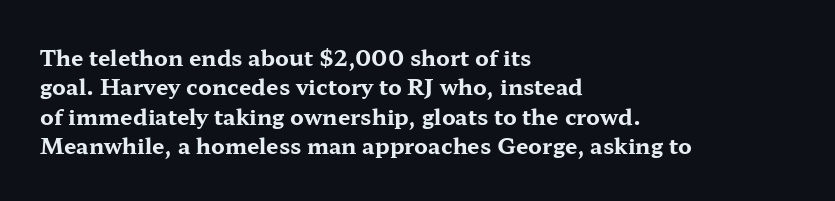
Q: Is the text bold? A: Yes.
Q: Is the text italic (slanted)? A: No, it is upright.
Q: Is the text underlined? A: No.
Q: How is the paragraph aligned? A: Left-aligned.
Q: Is the spacing between letters normal or unusually wide? A: Normal.
Q: Is the spacing between lines tight, normal or loose? A: Normal.
